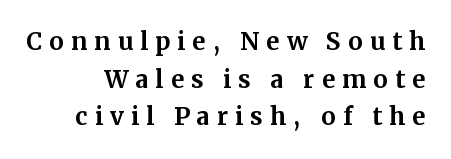
The horizontal fit of the characters is loose and conspicuously gappy. Strong, thick strokes mark this as bold type. Typeset ragged left — the right edge is the straight one. Type without underlining. Line spacing here is normal. Unlike italic type, these characters show no tilt at all.
